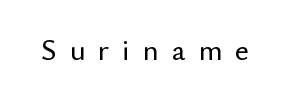
Q: Is the text italic (slanted)? A: No, it is upright.
Q: Is the typeface a serif or a sans-serif typeface? A: Sans-serif.
Q: Is the text underlined? A: No.
Q: Is the spacing between letters normal or unusually wide? A: Unusually wide.
Q: Width (condensed, normal, or wide)? A: Normal.
Q: Stroke contrast? A: Low.
Q: x-height? A: Small.
Q: Monospaced? A: No.
